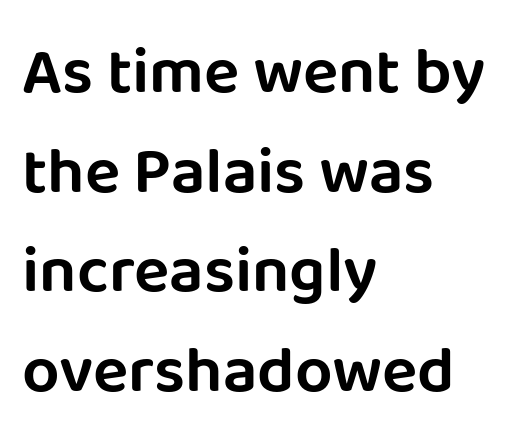
{"serif": "no", "italic": "no", "width": "normal", "stroke_contrast": "low", "x_height": "large", "monospaced": "no", "underline": "no", "align": "left", "line_spacing": "normal", "line_spacing_ratio": 1.51, "letter_spacing": "normal", "letter_spacing_em": 0.0, "glyph_px": 66}
